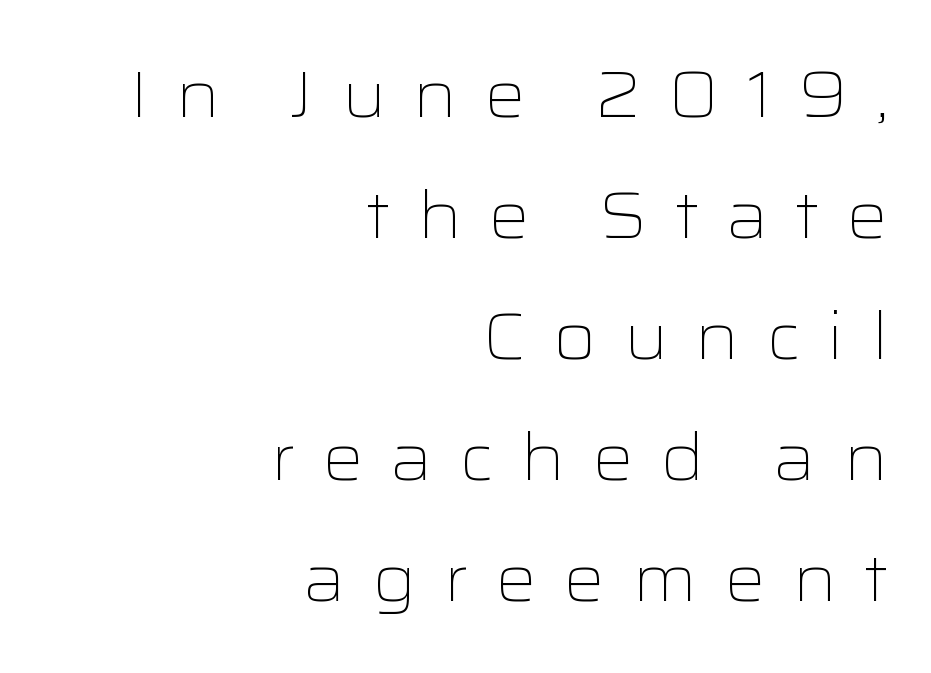
Q: Is the text bold? A: No.
Q: Is the text italic (slanted)? A: No, it is upright.
Q: Is the typeface a serif or a sans-serif typeface? A: Sans-serif.
Q: Is the text underlined? A: No.
Q: How is the paragraph aligned? A: Right-aligned.
Q: Is the spacing between letters normal or unusually wide? A: Unusually wide.
Q: Width (condensed, normal, or wide)? A: Wide.
Q: Stroke contrast? A: Low.
Q: x-height? A: Medium.
Q: Monospaced? A: No.
